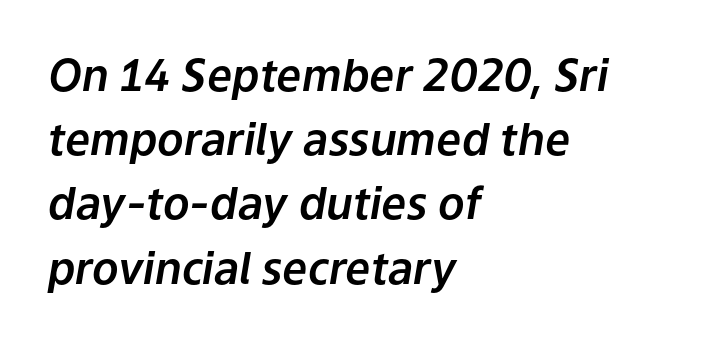
The image shows 44 px text type, italic (leaning right); set left-aligned, normal line spacing (1.46x), normal letter spacing, not underlined; low stroke contrast and a medium x-height.
